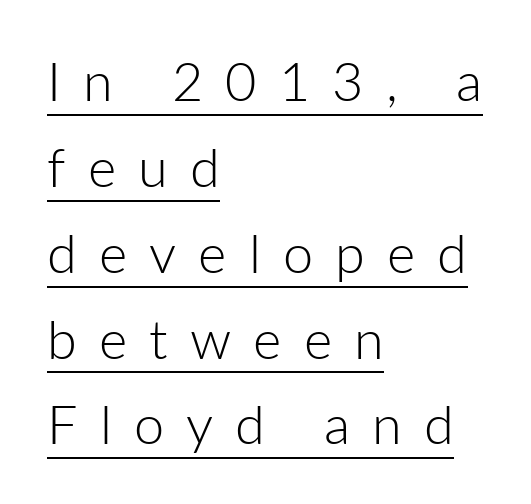
{"serif": "no", "italic": "no", "bold": "no", "weight": "light", "width": "normal", "stroke_contrast": "low", "x_height": "medium", "monospaced": "no", "underline": "yes", "align": "left", "line_spacing": "normal", "line_spacing_ratio": 1.59, "letter_spacing": "wide", "letter_spacing_em": 0.41, "glyph_px": 54}
